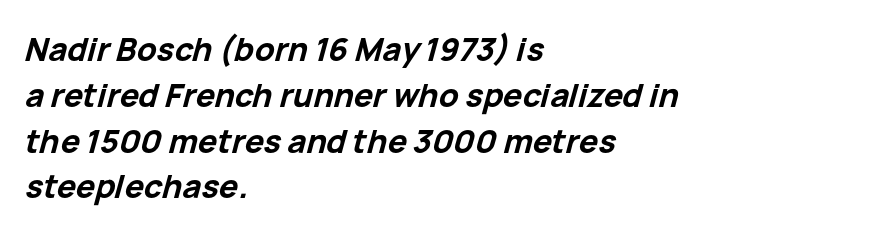
Each line starts at the same left margin while the right side varies. Quick note: interline space is typical. Nobody touched the tracking dial on this one. The letters advance in unequal steps, a hallmark of proportional type.
